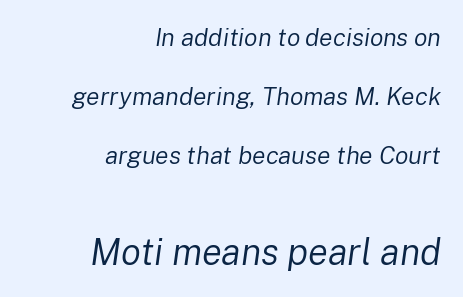
Q: Is the text bold? A: No.
Q: Is the text italic (slanted)? A: Yes, it leans right by about 8 degrees.
Q: Is the text underlined? A: No.
Q: How is the paragraph aligned? A: Right-aligned.
Q: Is the spacing between letters normal or unusually wide? A: Normal.
Q: Is the spacing between lines tight, normal or loose? A: Loose.
Q: Which block of text is set in a larger size, the first (top) or the second (bottom)? A: The second (bottom) one.
Q: Width (condensed, normal, or wide)? A: Normal.
Q: Stroke contrast? A: Low.
Q: x-height? A: Medium.
Q: Monospaced? A: No.
